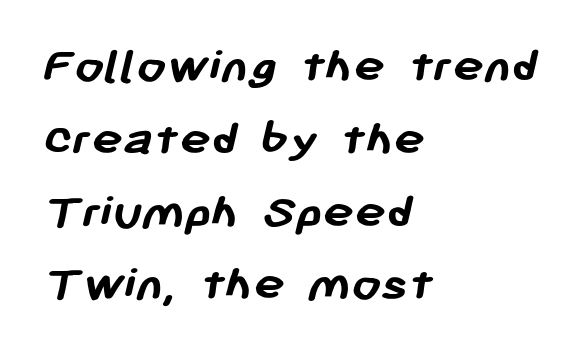
{"serif": "no", "bold": "yes", "weight": "semibold", "width": "normal", "stroke_contrast": "low", "x_height": "medium", "monospaced": "no", "underline": "no", "align": "left", "line_spacing": "normal", "line_spacing_ratio": 1.4, "letter_spacing": "normal", "letter_spacing_em": 0.0, "glyph_px": 52}
